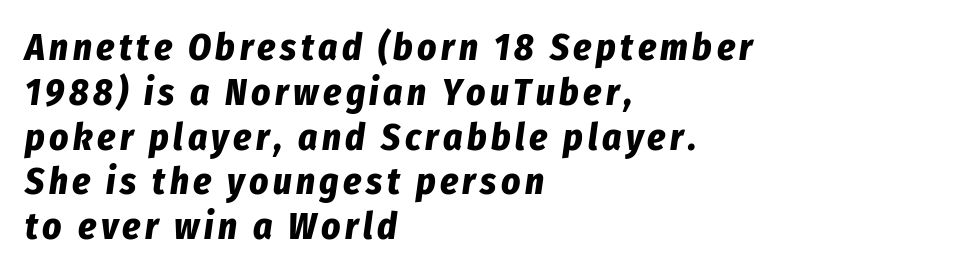
Q: Is the text bold? A: Yes.
Q: Is the text italic (slanted)? A: Yes, it leans right by about 8 degrees.
Q: Is the text underlined? A: No.
Q: How is the paragraph aligned? A: Left-aligned.
Q: Width (condensed, normal, or wide)? A: Condensed.
Q: Stroke contrast? A: Low.
Q: x-height? A: Medium.
Q: Monospaced? A: No.
